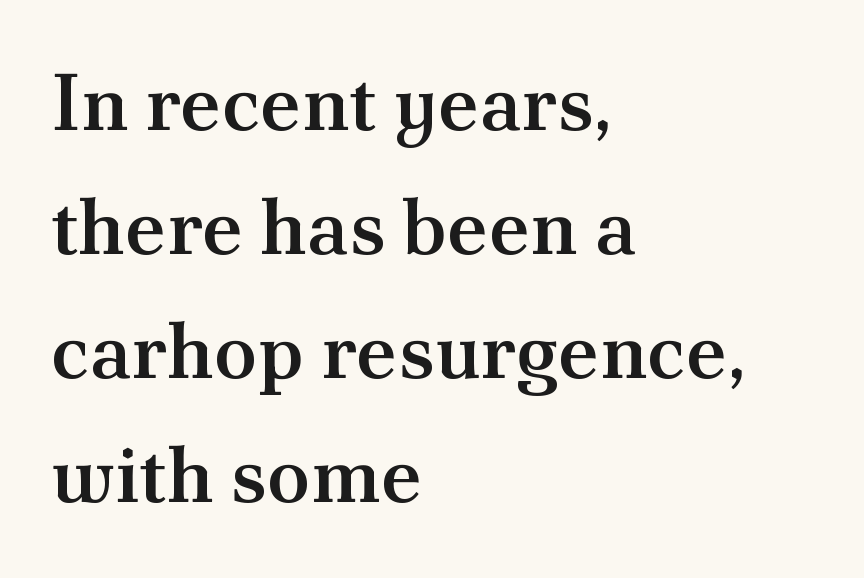
The image shows 79 px semibold serif type, upright; set left-aligned, normal line spacing (1.57x), normal letter spacing, not underlined; medium stroke contrast and a small x-height.
